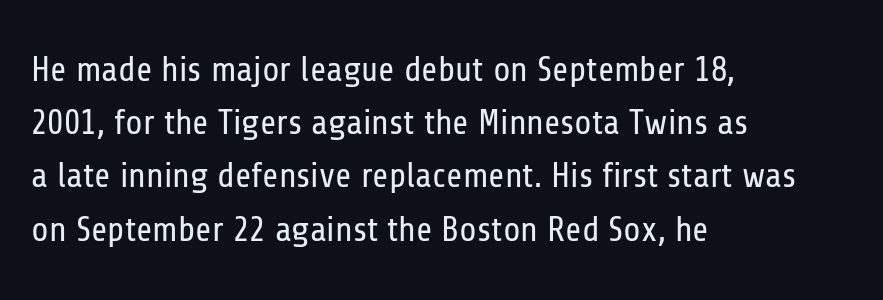
The image shows 35 px regular-weight, condensed sans-serif type, upright; set left-aligned, normal line spacing (1.52x), normal letter spacing, not underlined; low stroke contrast and a medium x-height.
